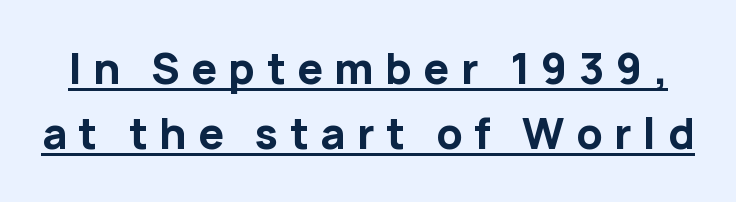
{"serif": "no", "italic": "no", "bold": "yes", "weight": "bold", "width": "normal", "stroke_contrast": "low", "x_height": "medium", "monospaced": "no", "underline": "yes", "line_spacing": "normal", "line_spacing_ratio": 1.58, "letter_spacing": "wide", "letter_spacing_em": 0.28, "glyph_px": 41}
